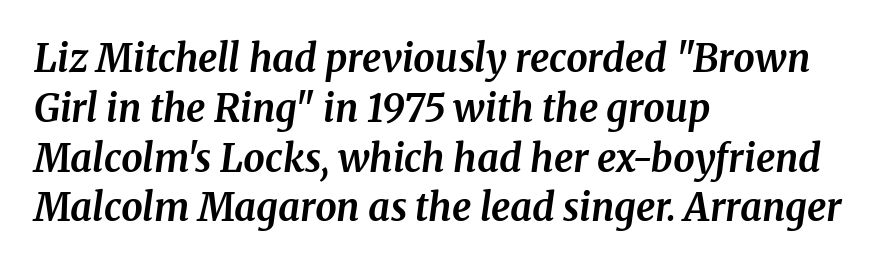
Q: Is the text bold? A: Yes.
Q: Is the text italic (slanted)? A: Yes, it leans right by about 8 degrees.
Q: Is the typeface a serif or a sans-serif typeface? A: Serif.
Q: Is the text underlined? A: No.
Q: How is the paragraph aligned? A: Left-aligned.
Q: Is the spacing between letters normal or unusually wide? A: Normal.
Q: Is the spacing between lines tight, normal or loose? A: Normal.
Q: Width (condensed, normal, or wide)? A: Normal.
Q: Stroke contrast? A: Medium.
Q: x-height? A: Medium.
Q: Monospaced? A: No.
